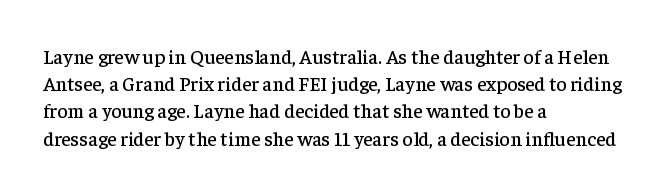
The image shows 20 px text type, upright; set left-aligned, normal line spacing (1.36x), normal letter spacing, not underlined.
